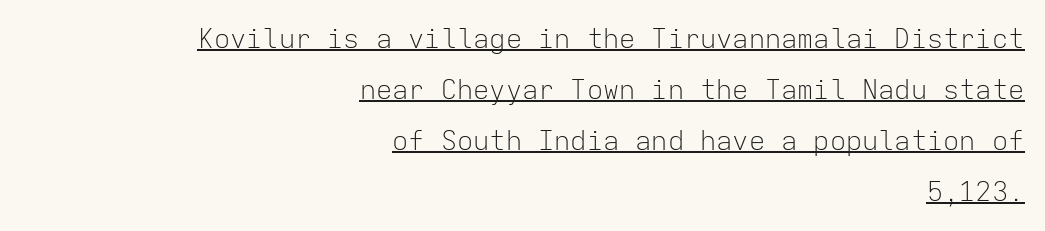
Does a line run under the words? Yes, clearly. Heaviness? Minimal to ordinary, like unemphasized prose. This rendering uses right alignment, leaving the left contour irregular. Tracking here is standard; glyphs follow each other at the usual distance.
